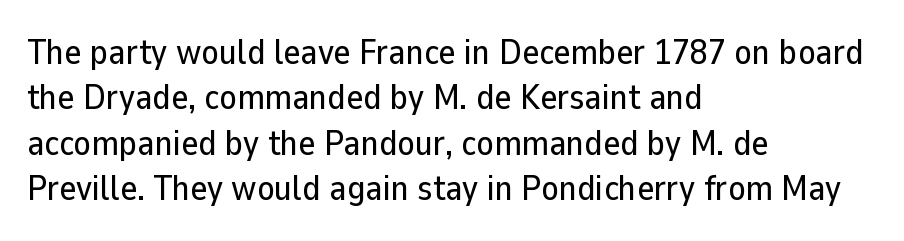
Words float on clear page, feet unadorned. Caption: standard tracking, unaltered. The lines are quadded left. The line-height multiplier appears to be the usual default.
